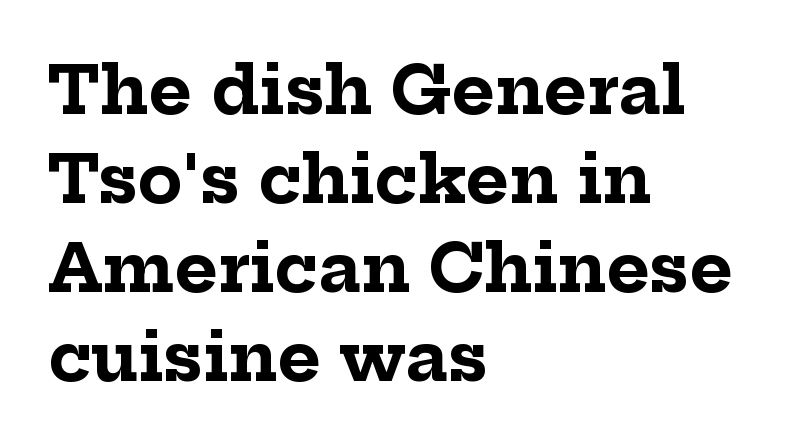
{"serif": "yes", "italic": "no", "bold": "yes", "weight": "bold", "width": "normal", "stroke_contrast": "low", "x_height": "medium", "monospaced": "no", "underline": "no", "align": "left", "line_spacing": "normal", "line_spacing_ratio": 1.35, "letter_spacing": "normal", "letter_spacing_em": 0.0, "glyph_px": 66}
